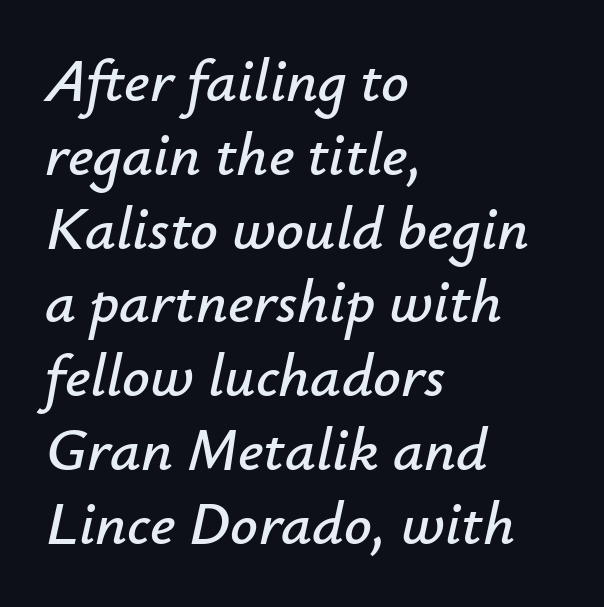
Q: Is the text italic (slanted)? A: Yes, it leans right by about 12 degrees.
Q: Is the text underlined? A: No.
Q: How is the paragraph aligned? A: Left-aligned.
Q: Is the spacing between letters normal or unusually wide? A: Normal.
Q: Width (condensed, normal, or wide)? A: Normal.
Q: Stroke contrast? A: Low.
Q: x-height? A: Small.
Q: Monospaced? A: No.
